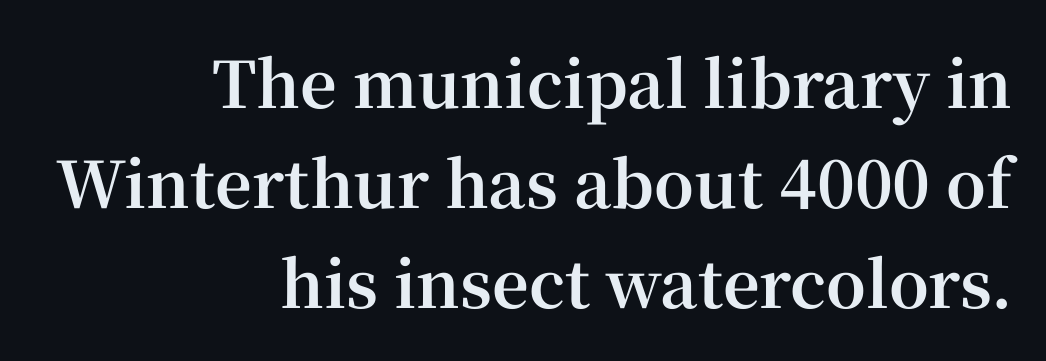
What kind of face is this? One with serifs. What weight is shown? A full bold with thick strokes. The lines sit at an ordinary, default distance from one another. A bare baseline throughout the passage.
